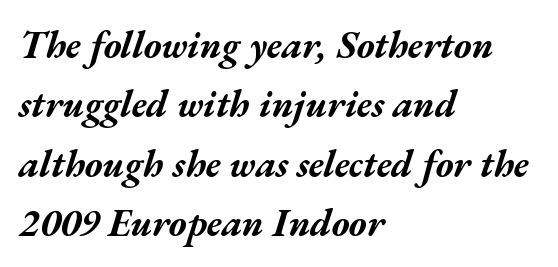
{"italic": "yes", "lean": "right", "slant_degrees": 17, "bold": "yes", "weight": "bold", "width": "wide", "stroke_contrast": "medium", "x_height": "medium", "monospaced": "no", "underline": "no", "align": "left", "line_spacing": "normal", "line_spacing_ratio": 1.56, "letter_spacing": "normal", "letter_spacing_em": 0.0, "glyph_px": 38}
